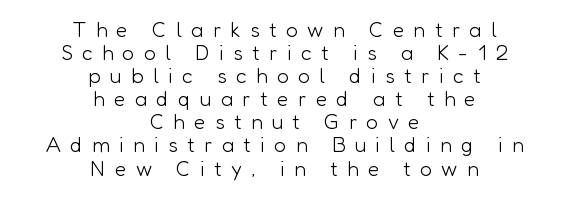
{"italic": "no", "bold": "no", "underline": "no", "align": "center", "line_spacing": "tight", "line_spacing_ratio": 1.1, "letter_spacing": "wide", "letter_spacing_em": 0.45, "glyph_px": 21}
